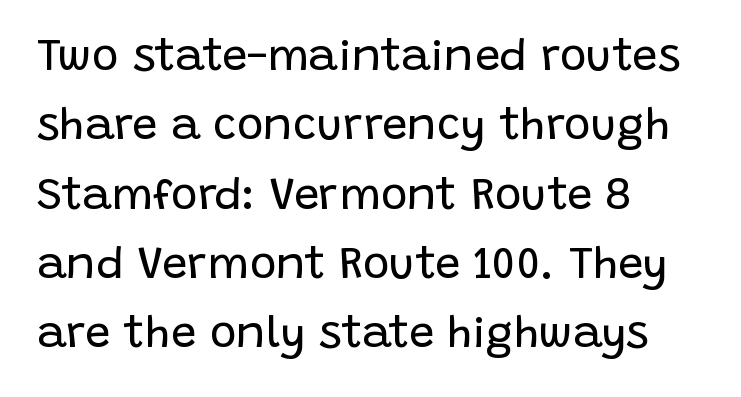
Q: Is the text bold? A: No.
Q: Is the text italic (slanted)? A: No, it is upright.
Q: Is the typeface a serif or a sans-serif typeface? A: Sans-serif.
Q: Is the text underlined? A: No.
Q: How is the paragraph aligned? A: Left-aligned.
Q: Is the spacing between letters normal or unusually wide? A: Normal.
Q: Is the spacing between lines tight, normal or loose? A: Normal.
Q: Width (condensed, normal, or wide)? A: Normal.
Q: Stroke contrast? A: Low.
Q: x-height? A: Large.
Q: Monospaced? A: No.
